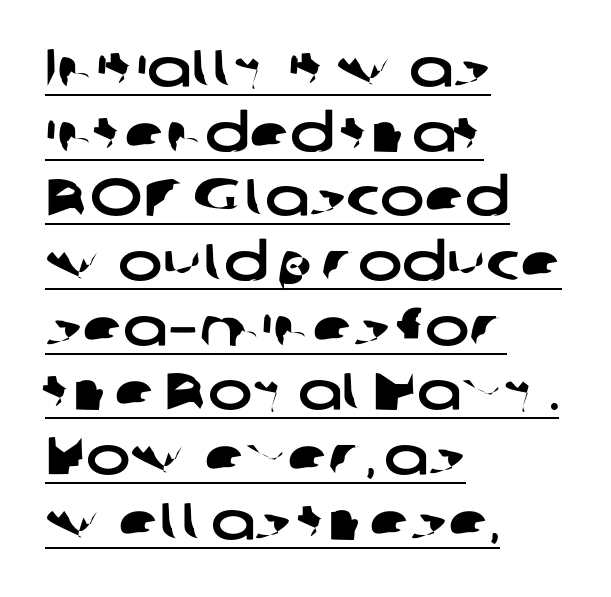
Q: Is the typeface a serif or a sans-serif typeface? A: Sans-serif.
Q: Is the text underlined? A: Yes.
Q: How is the paragraph aligned? A: Left-aligned.
Q: Is the spacing between letters normal or unusually wide? A: Normal.
Q: Width (condensed, normal, or wide)? A: Wide.
Q: Stroke contrast? A: Low.
Q: x-height? A: Medium.
Q: Monospaced? A: No.
